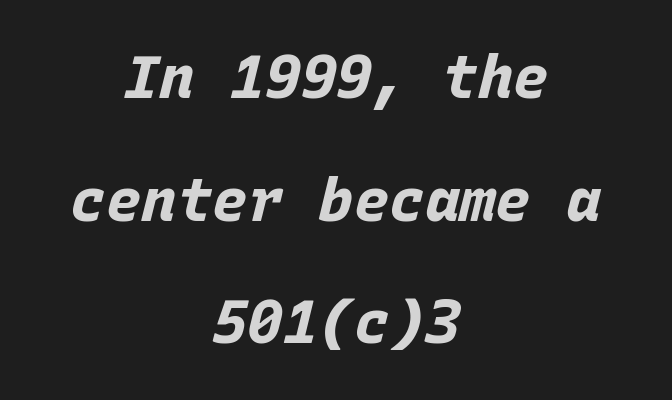
The image shows 59 px bold type, italic (leaning right), monospaced; set centered, loose line spacing (2.08x), normal letter spacing, not underlined; low stroke contrast and a large x-height.
